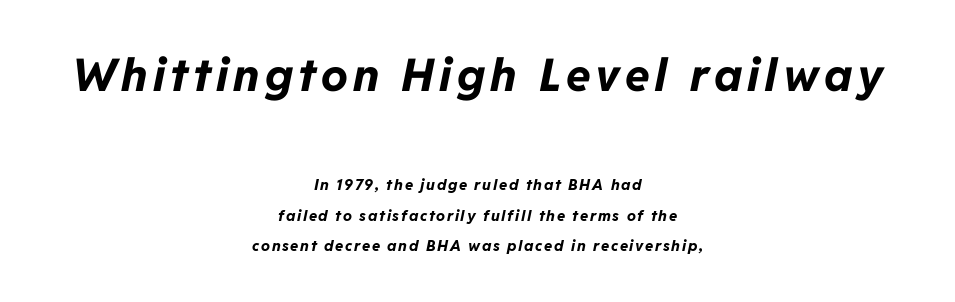
Q: Is the text bold? A: Yes.
Q: Is the text italic (slanted)? A: Yes, it leans right by about 11 degrees.
Q: Is the text underlined? A: No.
Q: How is the paragraph aligned? A: Centered.
Q: Is the spacing between lines tight, normal or loose? A: Loose.
Q: Which block of text is set in a larger size, the first (top) or the second (bottom)? A: The first (top) one.
Q: Width (condensed, normal, or wide)? A: Normal.
Q: Stroke contrast? A: Low.
Q: x-height? A: Medium.
Q: Monospaced? A: No.
